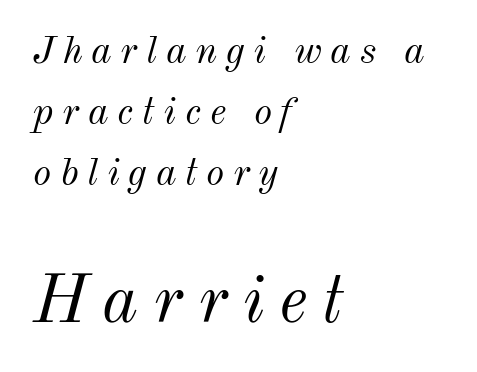
The rows are spaced the way most documents space them. Each letter keeps its own natural width here, so spacing adapts to shape. Top chunk: small. Bottom chunk: large. The letters are spread apart with noticeably loose tracking. Letters rest on an invisible, unmarked baseline.
